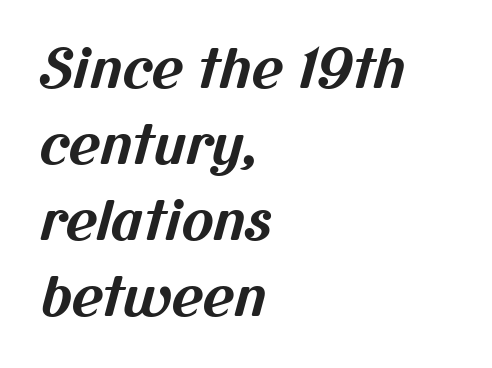
Each word holds together tightly as a unit, with standard inter-letter gaps. Which margin do the lines hug? The left one — the right edge is uneven. Summary of vertical rhythm: regular, with standard interline spacing. Typographically, this falls in the sans-serif category.
